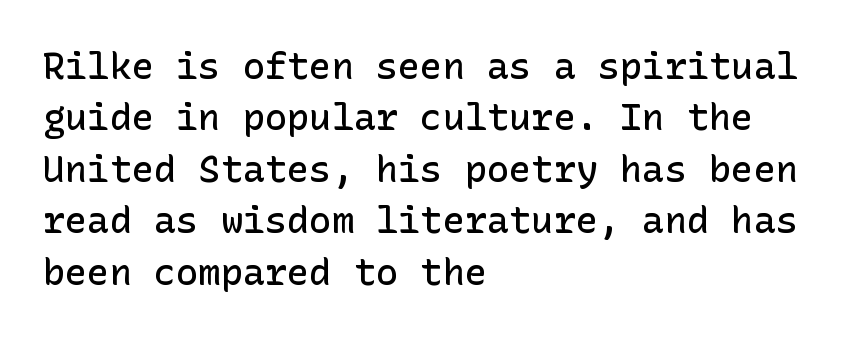
The image shows 37 px semibold sans-serif type, upright; set left-aligned, normal line spacing (1.39x), normal letter spacing, not underlined; low stroke contrast and a medium x-height.
